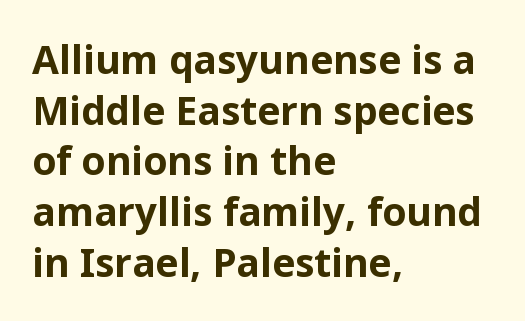
The image shows 39 px bold sans-serif type, upright; set left-aligned, normal line spacing (1.3x), normal letter spacing, not underlined; low stroke contrast and a medium x-height.
